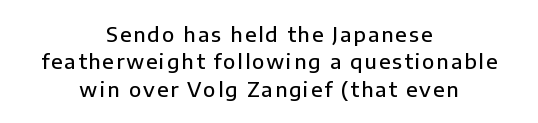
The image shows 20 px text type, upright; set centered, normal line spacing (1.37x), not underlined.
